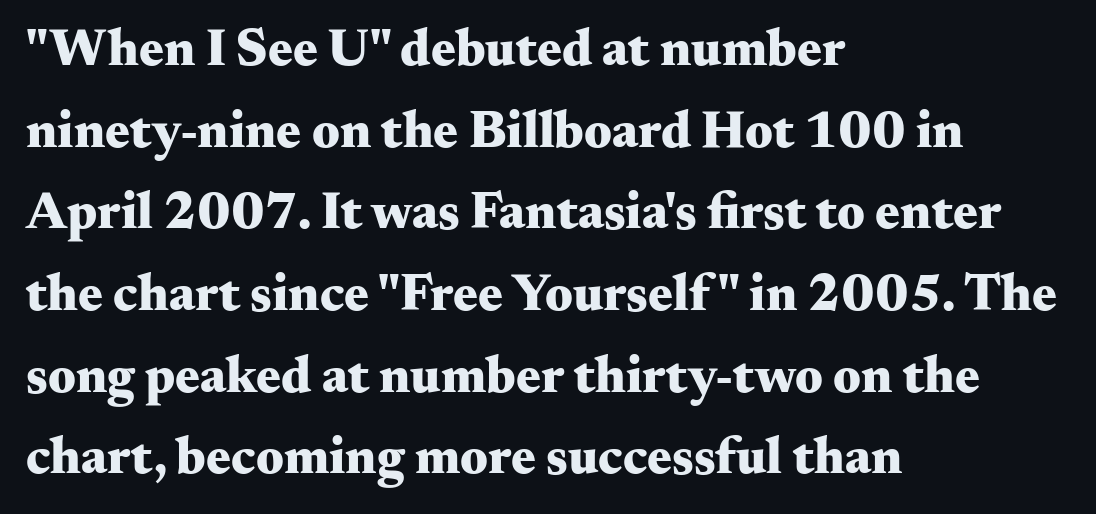
The image shows 52 px heavy, wide serif type, upright; set left-aligned, normal line spacing (1.57x), normal letter spacing, not underlined; medium stroke contrast and a small x-height.
